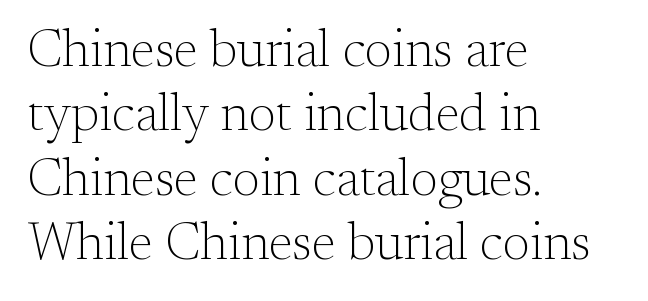
Q: Is the text bold? A: No.
Q: Is the text italic (slanted)? A: No, it is upright.
Q: Is the typeface a serif or a sans-serif typeface? A: Serif.
Q: Is the text underlined? A: No.
Q: How is the paragraph aligned? A: Left-aligned.
Q: Is the spacing between letters normal or unusually wide? A: Normal.
Q: Width (condensed, normal, or wide)? A: Normal.
Q: Stroke contrast? A: Medium.
Q: x-height? A: Small.
Q: Monospaced? A: No.
